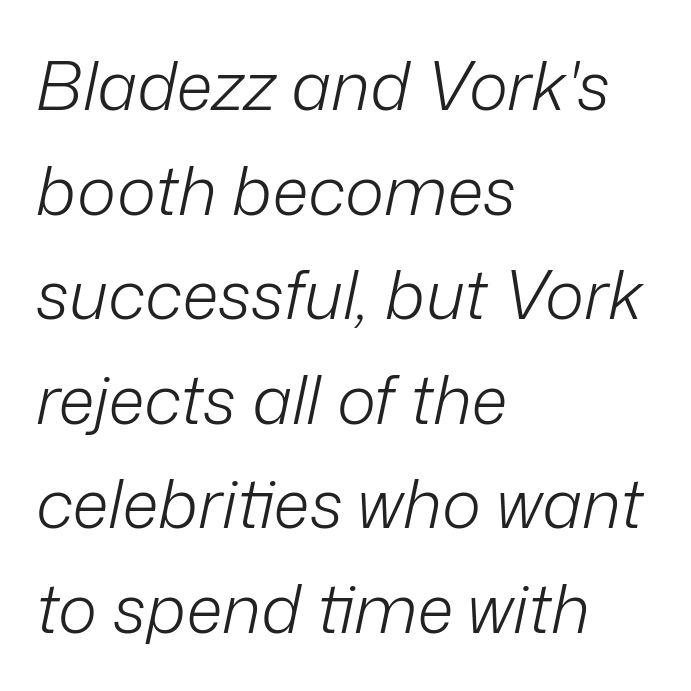
{"italic": "yes", "lean": "right", "slant_degrees": 12, "bold": "no", "weight": "light", "width": "normal", "stroke_contrast": "low", "x_height": "medium", "monospaced": "no", "underline": "no", "align": "left", "line_spacing": "normal", "line_spacing_ratio": 1.56, "letter_spacing": "normal", "letter_spacing_em": 0.0, "glyph_px": 67}
